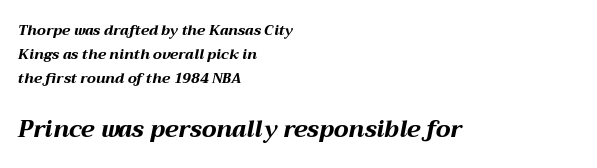
Q: Is the text bold? A: Yes.
Q: Is the text italic (slanted)? A: Yes, it leans right by about 12 degrees.
Q: Is the text underlined? A: No.
Q: How is the paragraph aligned? A: Left-aligned.
Q: Is the spacing between letters normal or unusually wide? A: Normal.
Q: Which block of text is set in a larger size, the first (top) or the second (bottom)? A: The second (bottom) one.
